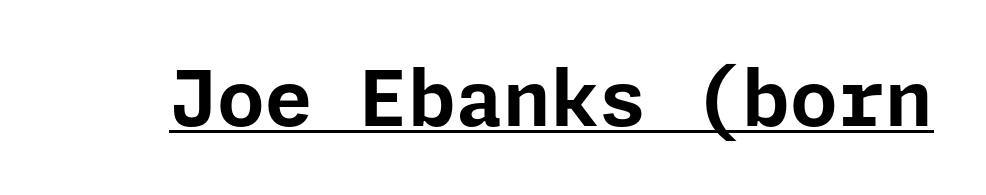
{"serif": "no", "italic": "no", "bold": "yes", "weight": "bold", "width": "normal", "stroke_contrast": "low", "x_height": "medium", "underline": "yes", "letter_spacing": "normal", "letter_spacing_em": 0.0, "glyph_px": 77}
